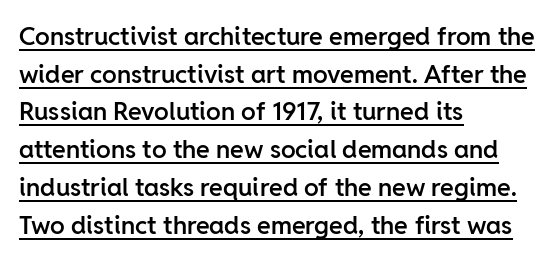
The font's upright variant was chosen for this text. A student would call this left alignment; a typographer would say flush left, rag right. Weight check: semibold — heavier than regular, not quite bold. Compared with typical body copy, the letter spacing here is the same. Horizontal bands of white between lines are of average thickness. Somebody hit Ctrl+U on this one — the words are underlined.
